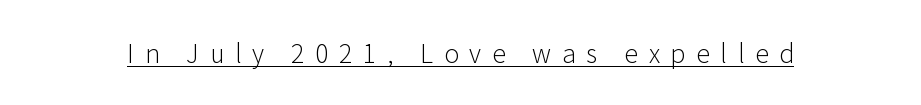
Is the stroke heavy? The answer is a plain regular-or-lighter. Glyph-to-glyph distance is far greater than everyday printed text. Check the space under the baseline: a stroke is drawn there. Italic? Not at all — the glyphs are vertical.
